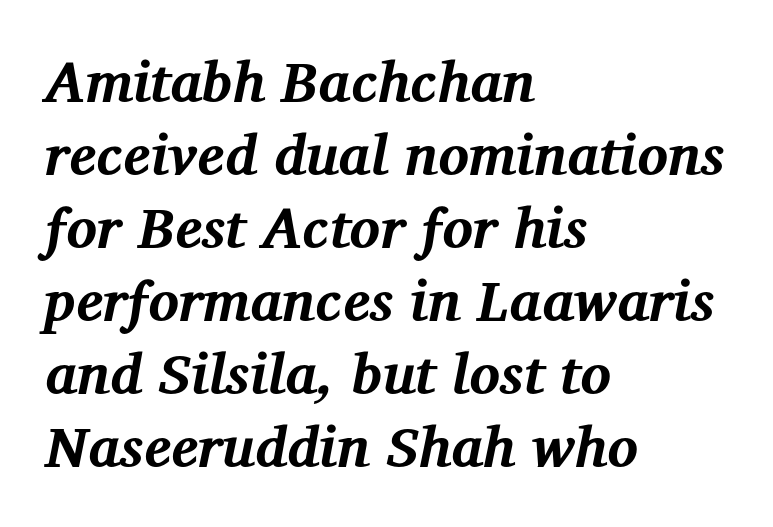
Q: Is the text bold? A: Yes.
Q: Is the text italic (slanted)? A: Yes, it leans right by about 12 degrees.
Q: Is the typeface a serif or a sans-serif typeface? A: Serif.
Q: Is the text underlined? A: No.
Q: How is the paragraph aligned? A: Left-aligned.
Q: Is the spacing between letters normal or unusually wide? A: Normal.
Q: Is the spacing between lines tight, normal or loose? A: Normal.
Q: Width (condensed, normal, or wide)? A: Normal.
Q: Stroke contrast? A: Medium.
Q: x-height? A: Medium.
Q: Monospaced? A: No.
